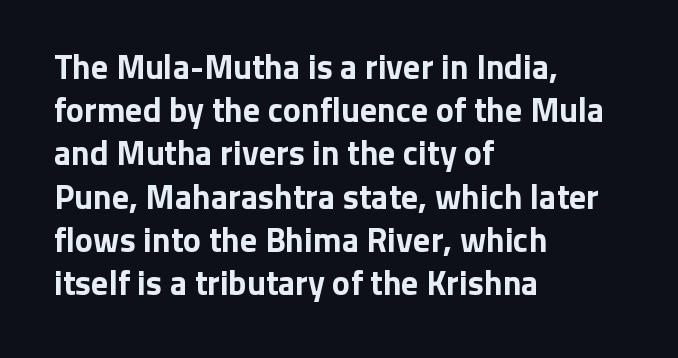
The image shows 34 px bold sans-serif type, upright; set left-aligned, normal line spacing (1.27x), normal letter spacing, not underlined; low stroke contrast and a medium x-height.
